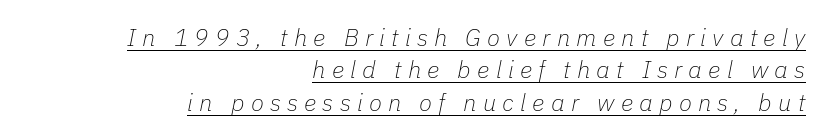
{"italic": "yes", "lean": "right", "slant_degrees": 11, "bold": "no", "underline": "yes", "align": "right", "line_spacing": "normal", "line_spacing_ratio": 1.35, "letter_spacing": "wide", "letter_spacing_em": 0.26, "glyph_px": 24}
